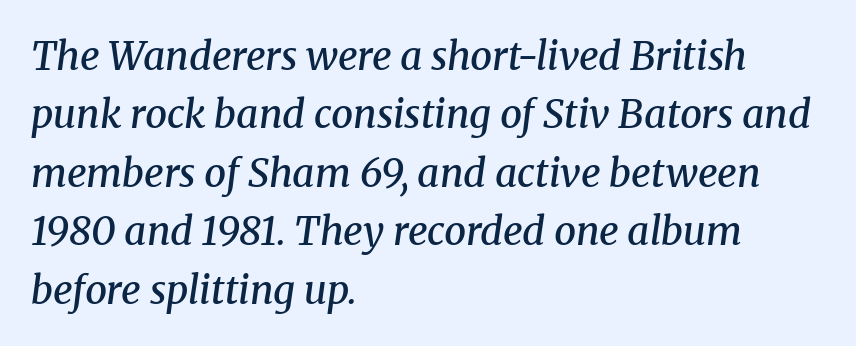
Q: Is the text bold? A: Semi-bold.
Q: Is the text italic (slanted)? A: Yes, it leans right by about 8 degrees.
Q: Is the typeface a serif or a sans-serif typeface? A: Serif.
Q: Is the text underlined? A: No.
Q: How is the paragraph aligned? A: Left-aligned.
Q: Is the spacing between letters normal or unusually wide? A: Normal.
Q: Is the spacing between lines tight, normal or loose? A: Normal.
Q: Width (condensed, normal, or wide)? A: Normal.
Q: Stroke contrast? A: Medium.
Q: x-height? A: Medium.
Q: Monospaced? A: No.
